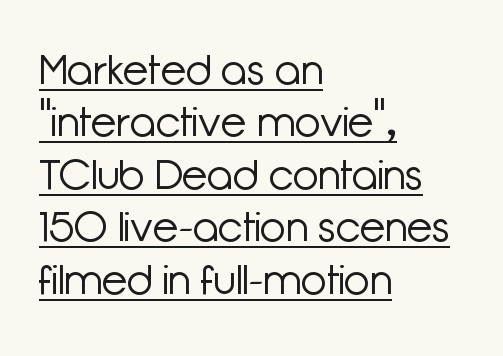
The axis of the letterforms is exactly vertical. The face looks like a standard text weight, possibly lighter. The passage shown has conventional tracking throughout. This sample keeps an unexceptional amount of space between lines. The rendering shows plain stroke endings on the letterforms — a sans-serif design. Teacher's note: observe the even left margin — that is flush-left alignment.
